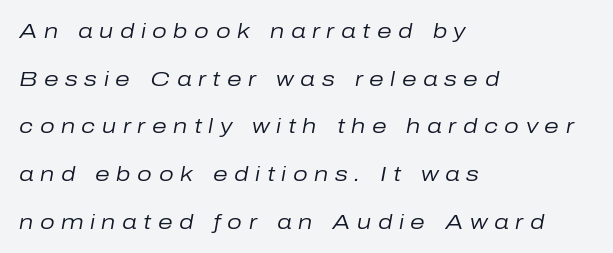
Q: Is the text bold? A: No.
Q: Is the text italic (slanted)? A: Yes, it leans right by about 10 degrees.
Q: Is the text underlined? A: No.
Q: How is the paragraph aligned? A: Left-aligned.
Q: Is the spacing between letters normal or unusually wide? A: Unusually wide.
Q: Is the spacing between lines tight, normal or loose? A: Loose.
